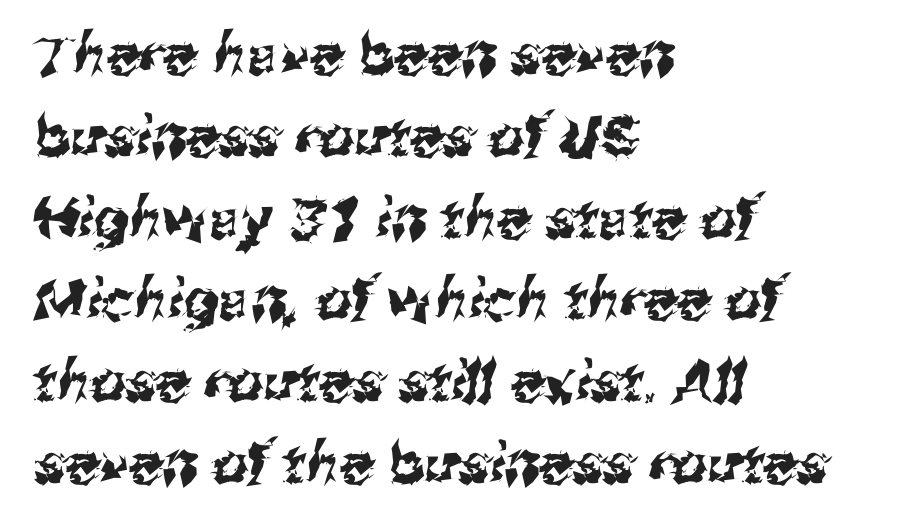
A classic flush-left, rag-right setting is used for this passage. Line spacing here is normal. The face used here is a sans, in the tradition of grotesques and geometrics. Think of a printed novel: that variable character pitch is what you see here.
